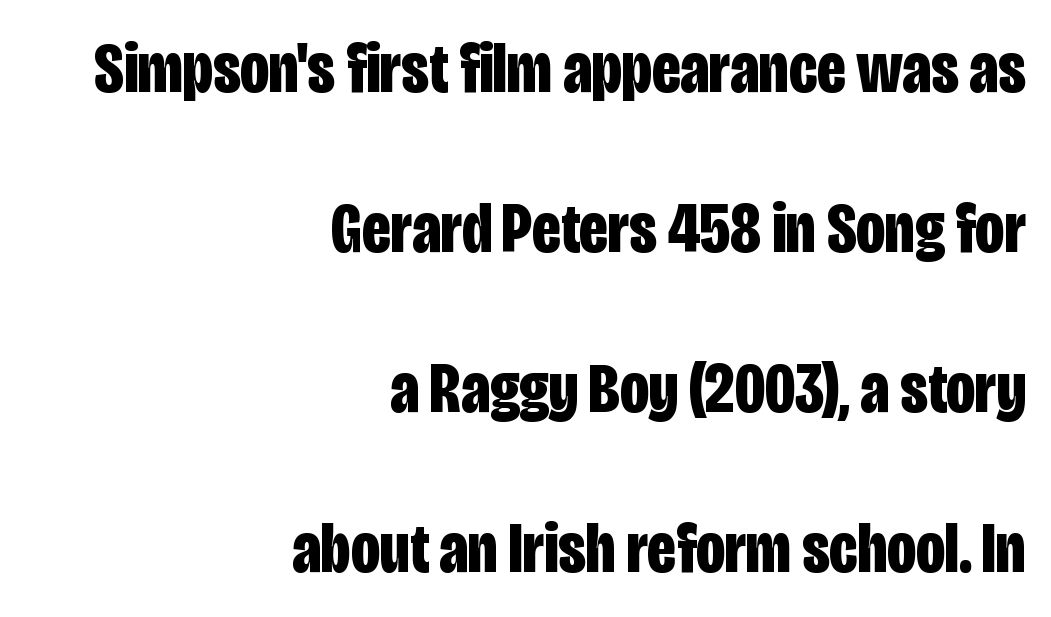
Q: Is the text bold? A: Yes.
Q: Is the text italic (slanted)? A: No, it is upright.
Q: Is the typeface a serif or a sans-serif typeface? A: Sans-serif.
Q: Is the text underlined? A: No.
Q: How is the paragraph aligned? A: Right-aligned.
Q: Is the spacing between letters normal or unusually wide? A: Normal.
Q: Is the spacing between lines tight, normal or loose? A: Loose.
Q: Width (condensed, normal, or wide)? A: Condensed.
Q: Stroke contrast? A: Low.
Q: x-height? A: Large.
Q: Monospaced? A: No.
